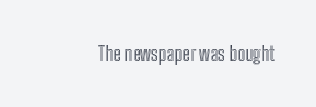
{"italic": "no", "underline": "no", "letter_spacing": "normal", "letter_spacing_em": 0.0, "glyph_px": 20}
